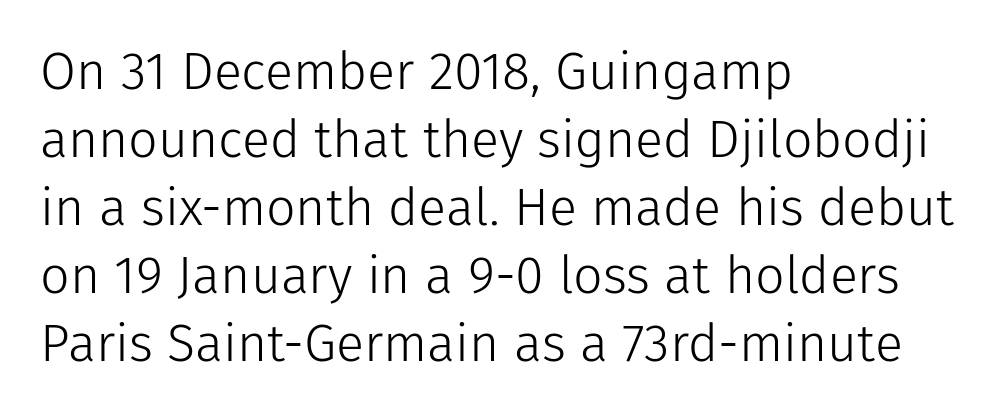
Q: Is the text bold? A: No.
Q: Is the text italic (slanted)? A: No, it is upright.
Q: Is the typeface a serif or a sans-serif typeface? A: Sans-serif.
Q: Is the text underlined? A: No.
Q: How is the paragraph aligned? A: Left-aligned.
Q: Is the spacing between letters normal or unusually wide? A: Normal.
Q: Is the spacing between lines tight, normal or loose? A: Normal.
Q: Width (condensed, normal, or wide)? A: Normal.
Q: Stroke contrast? A: Low.
Q: x-height? A: Medium.
Q: Monospaced? A: No.
